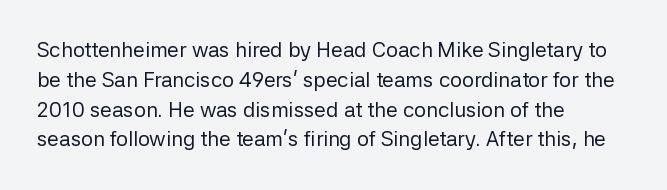
Q: Is the text bold? A: No.
Q: Is the text italic (slanted)? A: No, it is upright.
Q: Is the text underlined? A: No.
Q: How is the paragraph aligned? A: Left-aligned.
Q: Is the spacing between letters normal or unusually wide? A: Normal.
Q: Is the spacing between lines tight, normal or loose? A: Normal.
